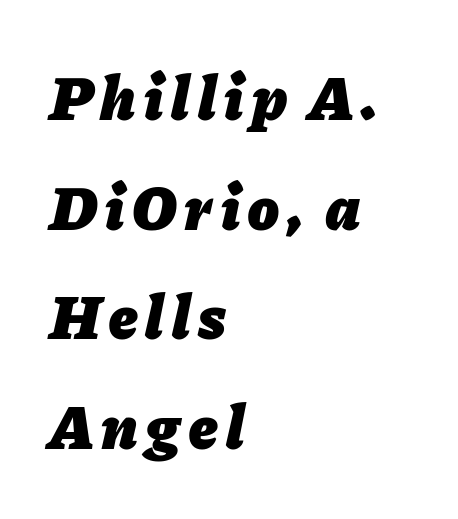
{"italic": "yes", "lean": "right", "slant_degrees": 11, "bold": "yes", "weight": "heavy", "width": "normal", "stroke_contrast": "low", "x_height": "medium", "monospaced": "no", "underline": "no", "align": "left", "line_spacing_ratio": 1.74, "glyph_px": 63}
